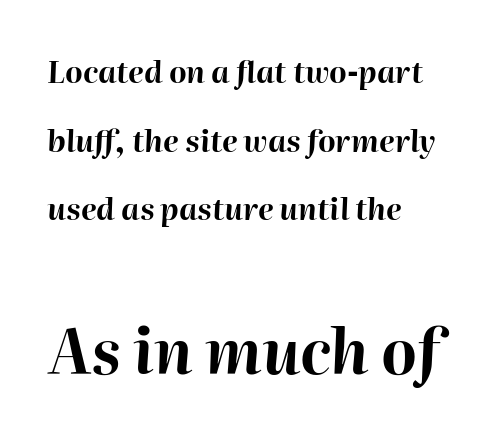
Which chunk is bigger? The second one — the bottom block dwarfs the top. Has an underline been added? It has not. The font's italic variant was chosen for this text. These lines carry a lot of weight — the face is fully bold. You could call the tracking neutral — neither tight nor loose. Each line starts at the same left margin while the right side varies.
